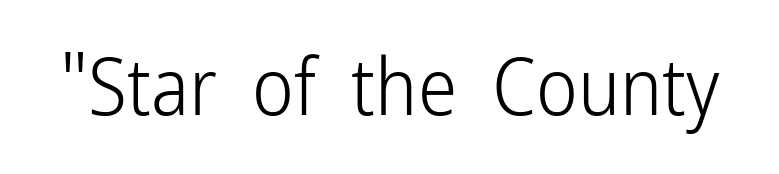
{"serif": "no", "italic": "no", "bold": "no", "weight": "light", "width": "condensed", "stroke_contrast": "low", "x_height": "medium", "monospaced": "no", "underline": "no", "letter_spacing": "normal", "letter_spacing_em": 0.0, "glyph_px": 79}
